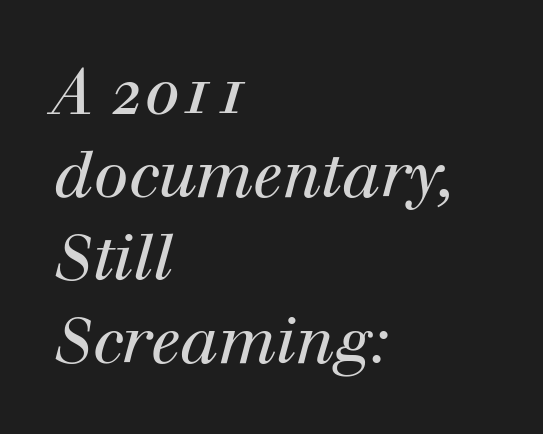
{"serif": "yes", "italic": "yes", "lean": "right", "slant_degrees": 12, "bold": "no", "weight": "regular", "width": "normal", "stroke_contrast": "high", "x_height": "medium", "monospaced": "no", "underline": "no", "align": "left", "line_spacing": "normal", "line_spacing_ratio": 1.32, "letter_spacing": "normal", "letter_spacing_em": 0.0, "glyph_px": 63}
